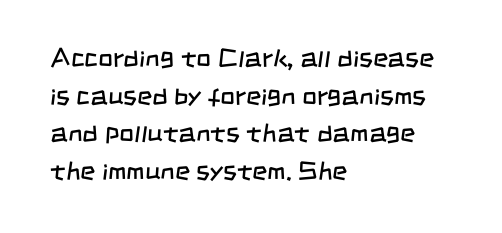
The zone under the glyphs is completely vacant. Short note: letters normally spaced. Vertically, the passage feels balanced, rows spaced as you'd expect. Think standard paragraph weight, or any step lighter than that.
